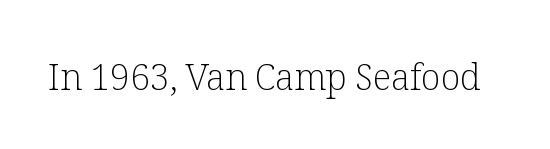
You could not count columns in this text — the font is proportionally spaced. A light-to-regular cut is what we see here. A typesetter would mark this as roman, not italic. Here the glyphs are tracked normally, forming tight word shapes. Letterform terminals end in serifs throughout the passage.
